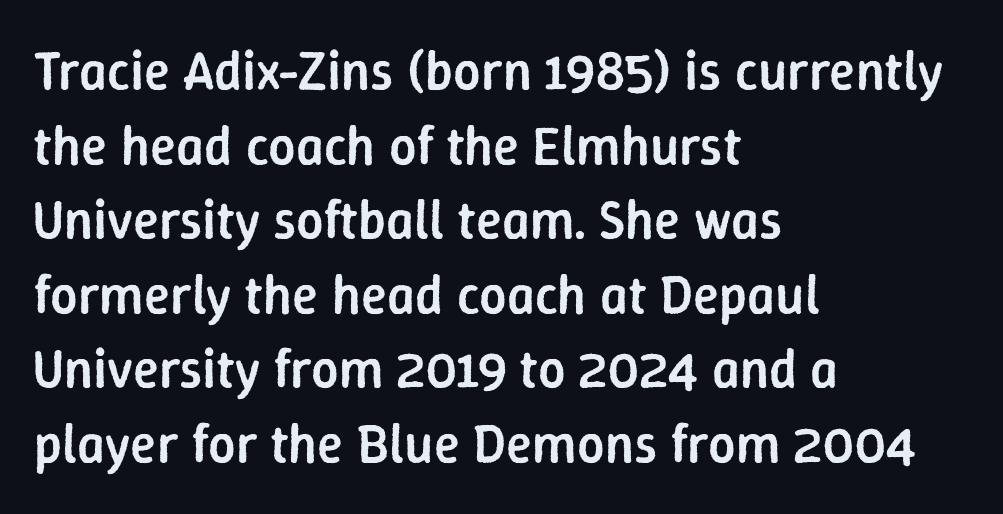
The image shows 54 px semibold sans-serif type, upright; set left-aligned, normal line spacing (1.38x), normal letter spacing, not underlined; low stroke contrast and a medium x-height.
